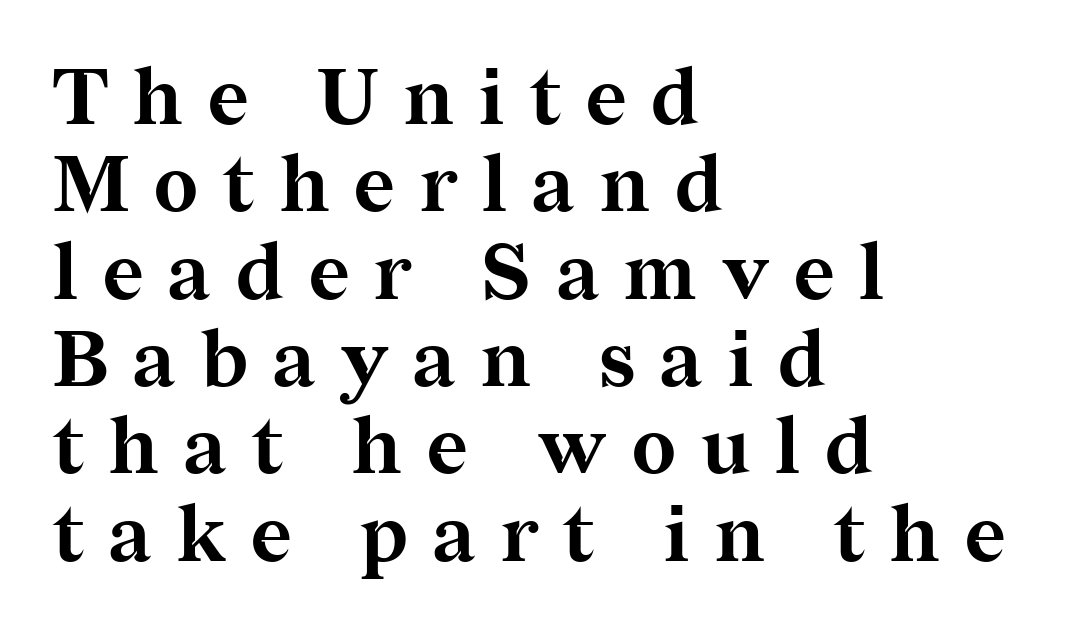
The image shows 78 px bold serif type, upright; set left-aligned, tight line spacing (1.12x), unusually wide letter spacing (+0.32 em), not underlined; medium stroke contrast and a medium x-height.
